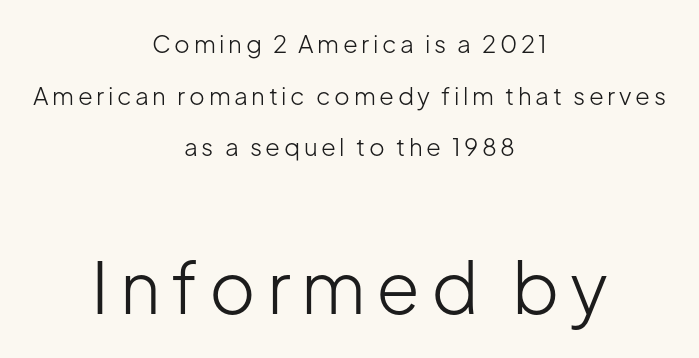
Q: Is the text bold? A: No.
Q: Is the text italic (slanted)? A: No, it is upright.
Q: Is the typeface a serif or a sans-serif typeface? A: Sans-serif.
Q: Is the text underlined? A: No.
Q: How is the paragraph aligned? A: Centered.
Q: Is the spacing between lines tight, normal or loose? A: Loose.
Q: Which block of text is set in a larger size, the first (top) or the second (bottom)? A: The second (bottom) one.
Q: Width (condensed, normal, or wide)? A: Normal.
Q: Stroke contrast? A: Low.
Q: x-height? A: Medium.
Q: Monospaced? A: No.
